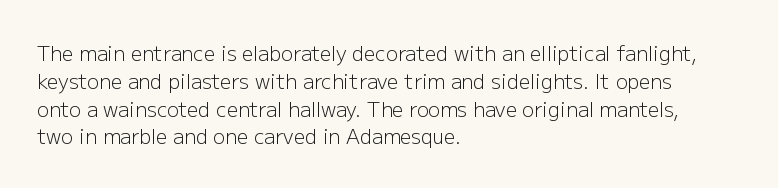
Nothing heavy about these letters — not bold at all. Compared with a centered layout, this one pins lines to the left instead. Spacing between characters is what you'd get straight out of the box. Posture: vertical. Anything drawn beneath the words? Only blank space.
